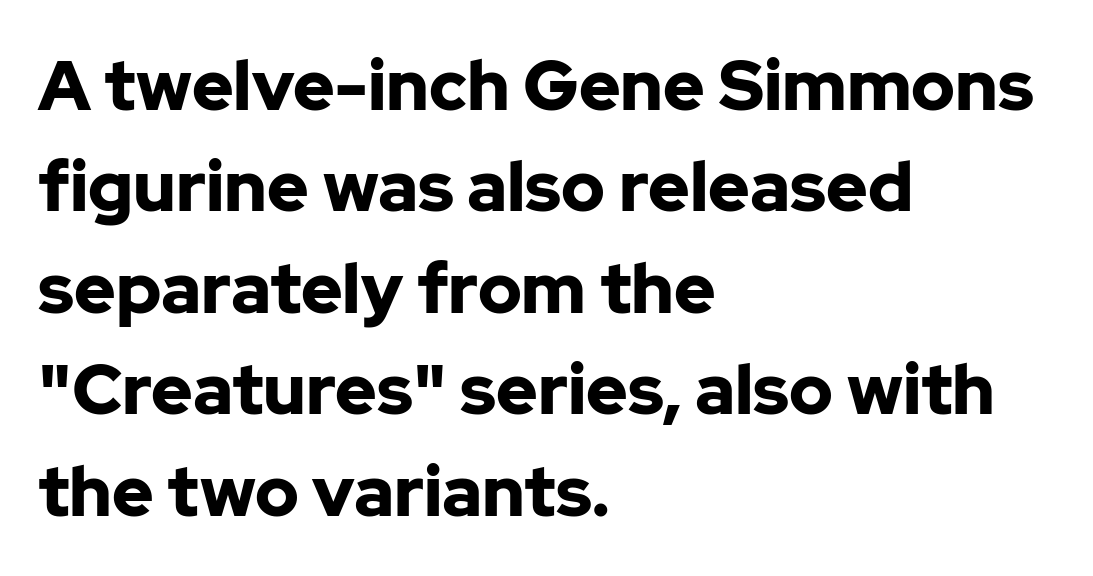
The image shows 70 px bold sans-serif type, upright; set left-aligned, normal line spacing (1.45x), normal letter spacing, not underlined; low stroke contrast and a medium x-height.
